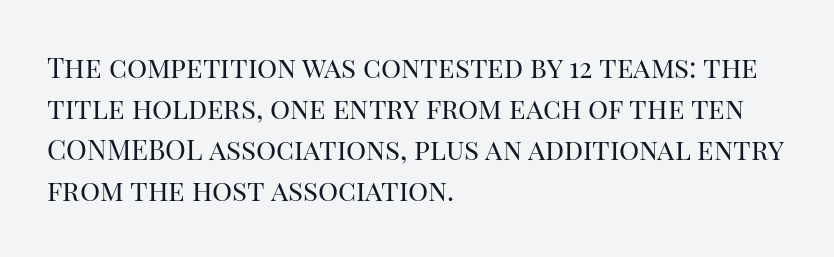
Q: Is the text bold? A: No.
Q: Is the text italic (slanted)? A: No, it is upright.
Q: Is the typeface a serif or a sans-serif typeface? A: Serif.
Q: Is the text underlined? A: No.
Q: How is the paragraph aligned? A: Left-aligned.
Q: Is the spacing between letters normal or unusually wide? A: Normal.
Q: Is the spacing between lines tight, normal or loose? A: Normal.
Q: Width (condensed, normal, or wide)? A: Normal.
Q: Stroke contrast? A: High.
Q: x-height? A: Large.
Q: Monospaced? A: No.
